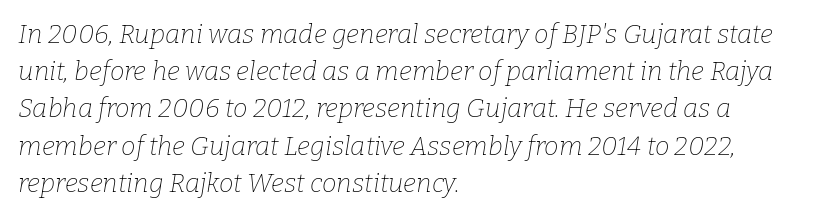
The image shows 26 px text type, italic (leaning right); set left-aligned, normal line spacing (1.43x), normal letter spacing, not underlined.
